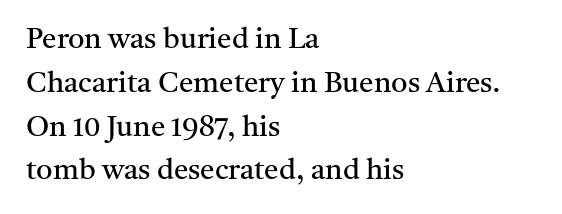
Q: Is the text bold? A: No.
Q: Is the text italic (slanted)? A: No, it is upright.
Q: Is the typeface a serif or a sans-serif typeface? A: Serif.
Q: Is the text underlined? A: No.
Q: How is the paragraph aligned? A: Left-aligned.
Q: Is the spacing between letters normal or unusually wide? A: Normal.
Q: Is the spacing between lines tight, normal or loose? A: Normal.
Q: Width (condensed, normal, or wide)? A: Normal.
Q: Stroke contrast? A: Medium.
Q: x-height? A: Medium.
Q: Monospaced? A: No.
